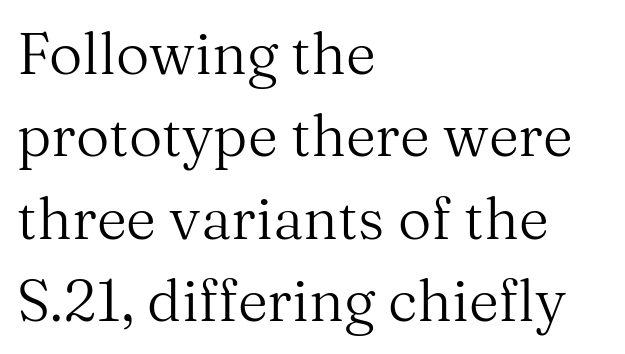
The image shows 58 px regular-weight serif type, upright; set left-aligned, normal line spacing (1.42x), normal letter spacing, not underlined; medium stroke contrast and a medium x-height.
